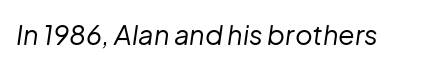
{"italic": "yes", "lean": "right", "slant_degrees": 8, "bold": "no", "underline": "no", "letter_spacing": "normal", "letter_spacing_em": 0.0, "glyph_px": 27}
